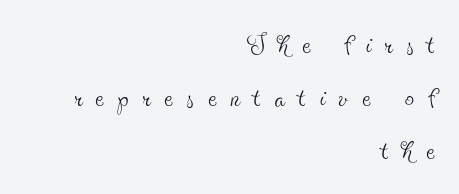
A normal amount of white space separates one row of letters from the next. Honestly, there is no underline to notice here at all. Heaviness? Minimal to ordinary, like unemphasized prose. Tracking value appears strongly positive — letters spread wide.
